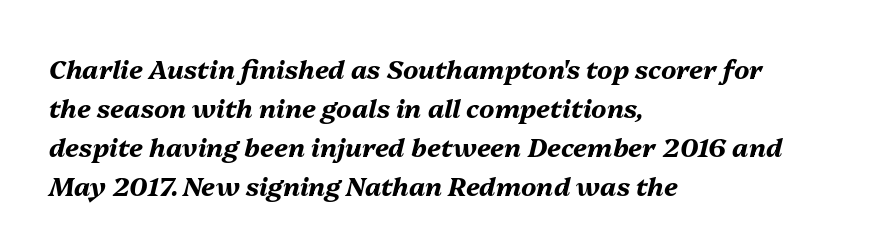
Q: Is the text bold? A: Yes.
Q: Is the text italic (slanted)? A: Yes, it leans right by about 13 degrees.
Q: Is the text underlined? A: No.
Q: How is the paragraph aligned? A: Left-aligned.
Q: Is the spacing between letters normal or unusually wide? A: Normal.
Q: Is the spacing between lines tight, normal or loose? A: Normal.
